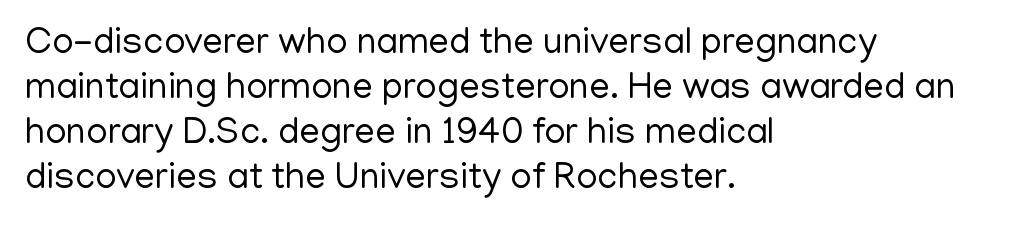
{"serif": "no", "italic": "no", "bold": "no", "weight": "regular", "width": "normal", "stroke_contrast": "low", "x_height": "medium", "monospaced": "no", "underline": "no", "align": "left", "line_spacing_ratio": 1.22, "letter_spacing": "normal", "letter_spacing_em": 0.0, "glyph_px": 37}
